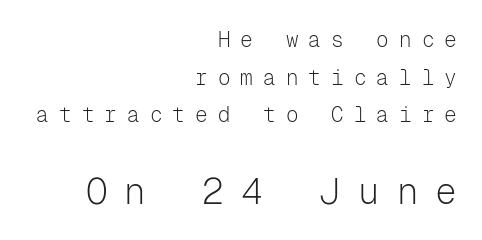
{"serif": "no", "italic": "no", "bold": "no", "weight": "light", "width": "normal", "stroke_contrast": "low", "x_height": "medium", "monospaced": "yes", "underline": "no", "align": "right", "line_spacing_ratio": 1.79, "letter_spacing": "wide", "letter_spacing_em": 0.48, "larger_block": "second", "size_ratio": 1.71, "glyph_px": 36}
